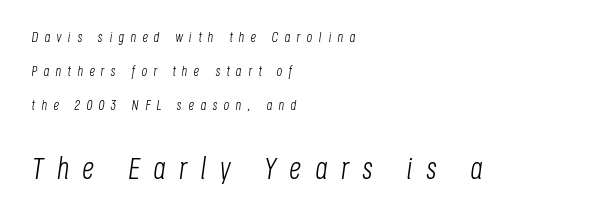
Q: Is the text bold? A: No.
Q: Is the text italic (slanted)? A: Yes, it leans right by about 8 degrees.
Q: Is the text underlined? A: No.
Q: How is the paragraph aligned? A: Left-aligned.
Q: Is the spacing between letters normal or unusually wide? A: Unusually wide.
Q: Is the spacing between lines tight, normal or loose? A: Loose.
Q: Which block of text is set in a larger size, the first (top) or the second (bottom)? A: The second (bottom) one.
Q: Width (condensed, normal, or wide)? A: Condensed.
Q: Stroke contrast? A: Low.
Q: x-height? A: Large.
Q: Monospaced? A: No.
